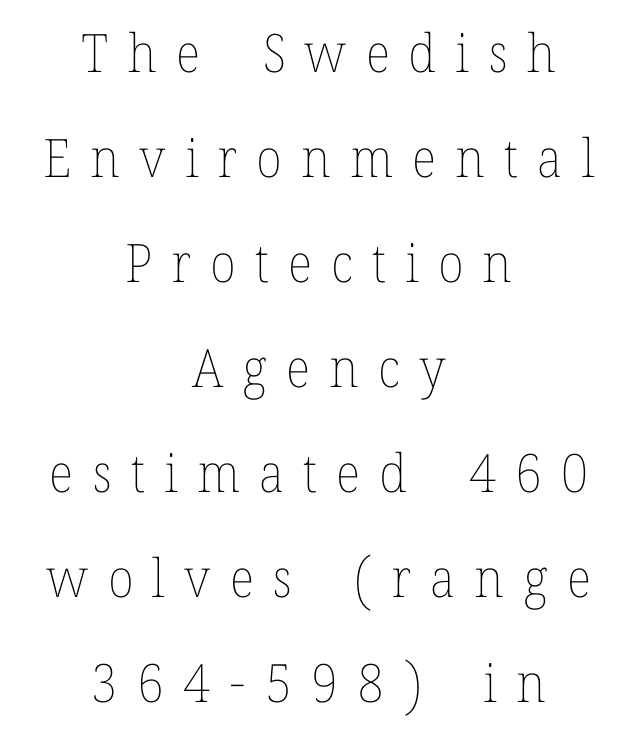
Q: Is the text bold? A: No.
Q: Is the text italic (slanted)? A: No, it is upright.
Q: Is the text underlined? A: No.
Q: How is the paragraph aligned? A: Centered.
Q: Is the spacing between letters normal or unusually wide? A: Unusually wide.
Q: Is the spacing between lines tight, normal or loose? A: Loose.
Q: Width (condensed, normal, or wide)? A: Normal.
Q: Stroke contrast? A: Low.
Q: x-height? A: Medium.
Q: Monospaced? A: No.
